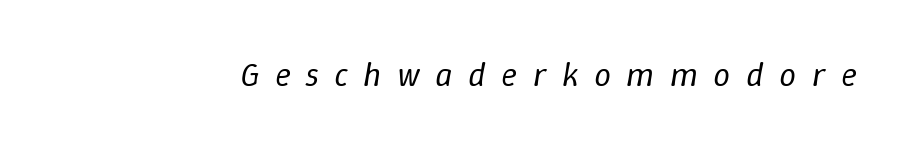
{"italic": "yes", "lean": "right", "slant_degrees": 9, "bold": "no", "weight": "regular", "width": "normal", "stroke_contrast": "low", "x_height": "medium", "monospaced": "no", "underline": "no", "letter_spacing": "wide", "letter_spacing_em": 0.45, "glyph_px": 34}
